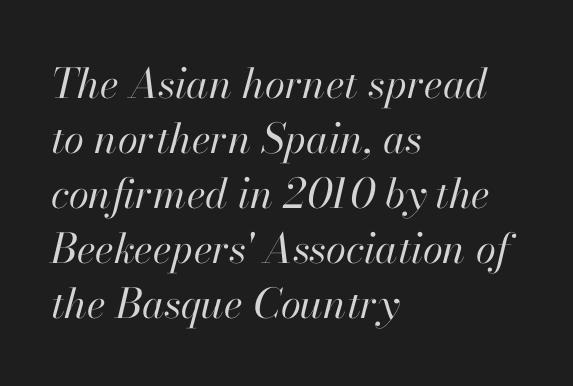
{"italic": "yes", "lean": "right", "slant_degrees": 13, "bold": "no", "weight": "regular", "width": "normal", "stroke_contrast": "high", "x_height": "small", "monospaced": "no", "underline": "no", "align": "left", "line_spacing": "normal", "line_spacing_ratio": 1.34, "letter_spacing": "normal", "letter_spacing_em": 0.0, "glyph_px": 41}
